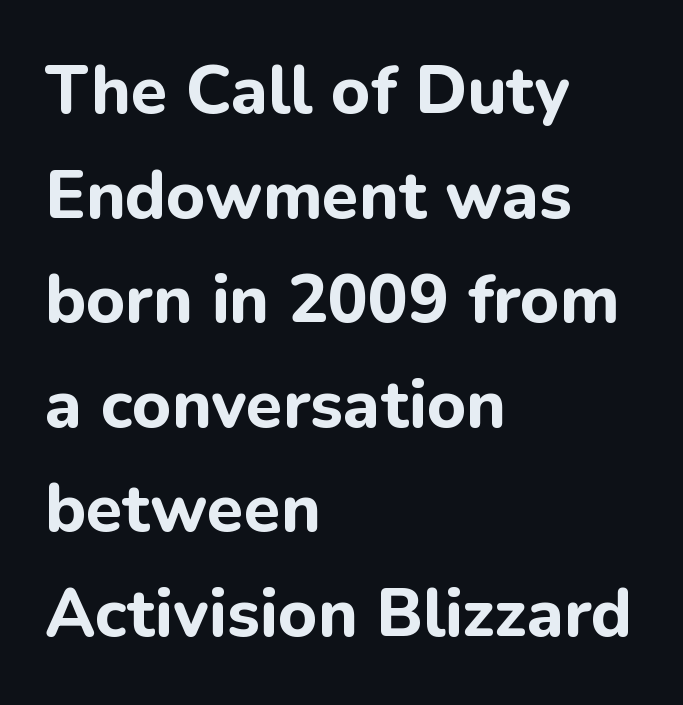
Q: Is the text bold? A: Yes.
Q: Is the text italic (slanted)? A: No, it is upright.
Q: Is the typeface a serif or a sans-serif typeface? A: Sans-serif.
Q: Is the text underlined? A: No.
Q: How is the paragraph aligned? A: Left-aligned.
Q: Is the spacing between letters normal or unusually wide? A: Normal.
Q: Is the spacing between lines tight, normal or loose? A: Normal.
Q: Width (condensed, normal, or wide)? A: Normal.
Q: Stroke contrast? A: Low.
Q: x-height? A: Medium.
Q: Monospaced? A: No.
